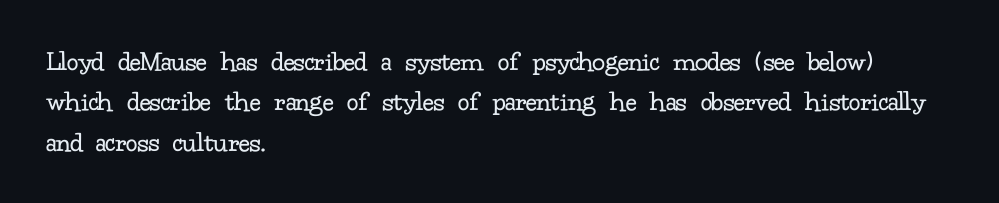
The image shows 29 px regular-weight serif type, upright; set left-aligned, normal line spacing (1.39x), normal letter spacing, not underlined; low stroke contrast and a small x-height.
